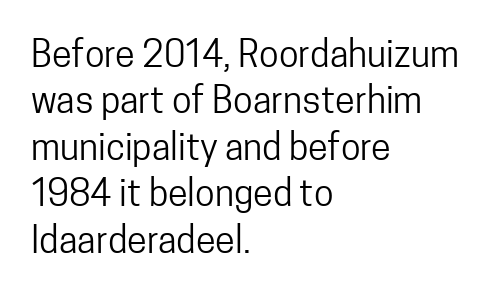
Q: Is the text bold? A: No.
Q: Is the text italic (slanted)? A: No, it is upright.
Q: Is the typeface a serif or a sans-serif typeface? A: Sans-serif.
Q: Is the text underlined? A: No.
Q: How is the paragraph aligned? A: Left-aligned.
Q: Is the spacing between letters normal or unusually wide? A: Normal.
Q: Is the spacing between lines tight, normal or loose? A: Normal.
Q: Width (condensed, normal, or wide)? A: Condensed.
Q: Stroke contrast? A: Low.
Q: x-height? A: Medium.
Q: Monospaced? A: No.
